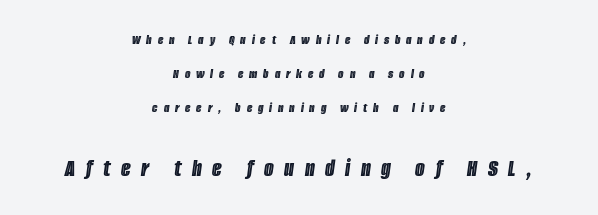
The image shows 25 px text type, italic (leaning right); set centered, loose line spacing (2.42x), unusually wide letter spacing (+0.42 em), not underlined; the second (bottom) block is 1.79x larger.
